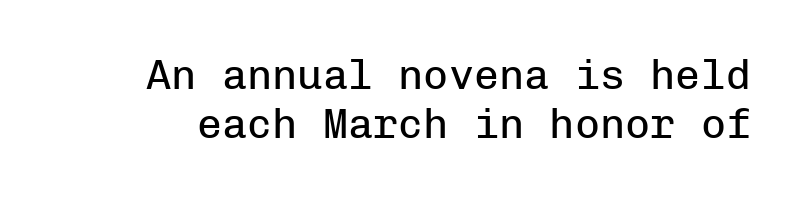
The image shows 42 px regular-weight sans-serif type, upright, monospaced; set line spacing 1.17x, normal letter spacing, not underlined; low stroke contrast and a medium x-height.
